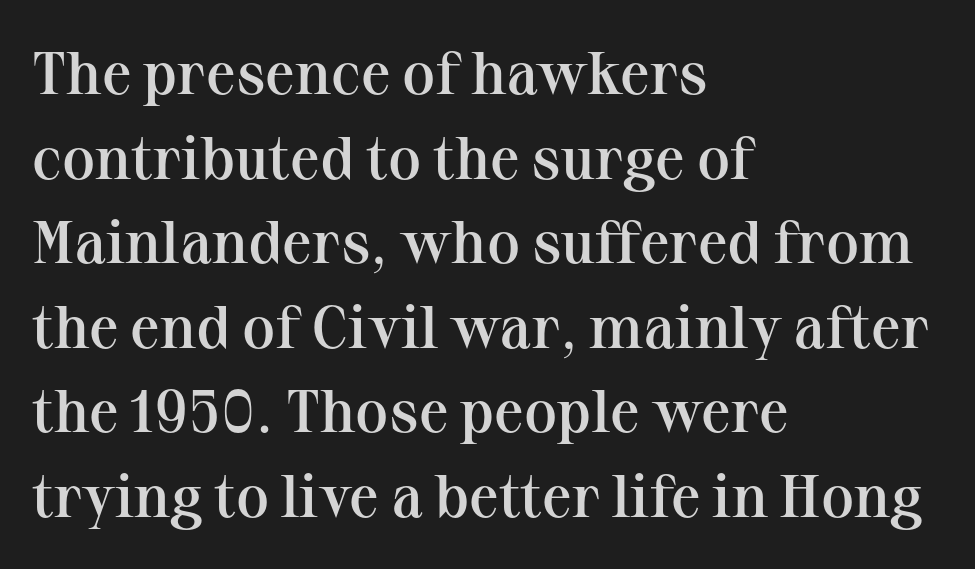
{"serif": "yes", "italic": "no", "bold": "semi", "weight": "semibold", "width": "normal", "stroke_contrast": "medium", "x_height": "medium", "monospaced": "no", "underline": "no", "align": "left", "line_spacing": "normal", "line_spacing_ratio": 1.41, "letter_spacing": "normal", "letter_spacing_em": 0.0, "glyph_px": 60}
